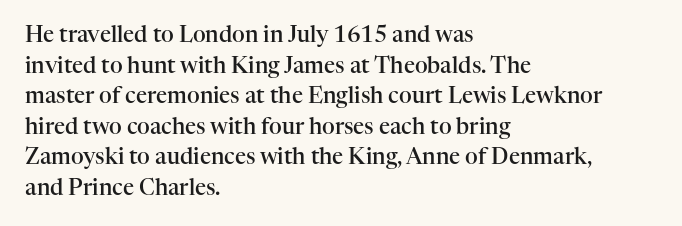
The image shows 22 px text type, upright; set left-aligned, normal line spacing (1.39x), normal letter spacing, not underlined.
